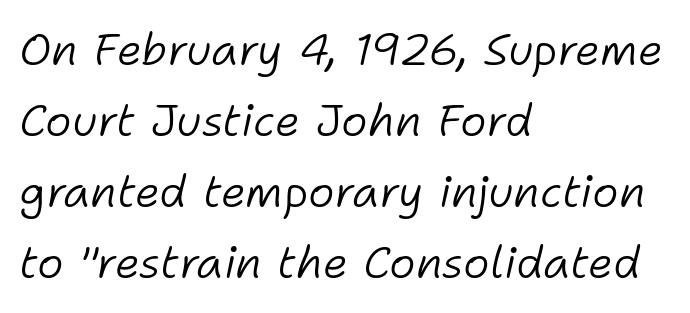
Q: Is the text bold? A: No.
Q: Is the text italic (slanted)? A: Yes, it leans right by about 11 degrees.
Q: Is the text underlined? A: No.
Q: How is the paragraph aligned? A: Left-aligned.
Q: Is the spacing between letters normal or unusually wide? A: Normal.
Q: Is the spacing between lines tight, normal or loose? A: Normal.
Q: Width (condensed, normal, or wide)? A: Normal.
Q: Stroke contrast? A: Low.
Q: x-height? A: Medium.
Q: Monospaced? A: No.
